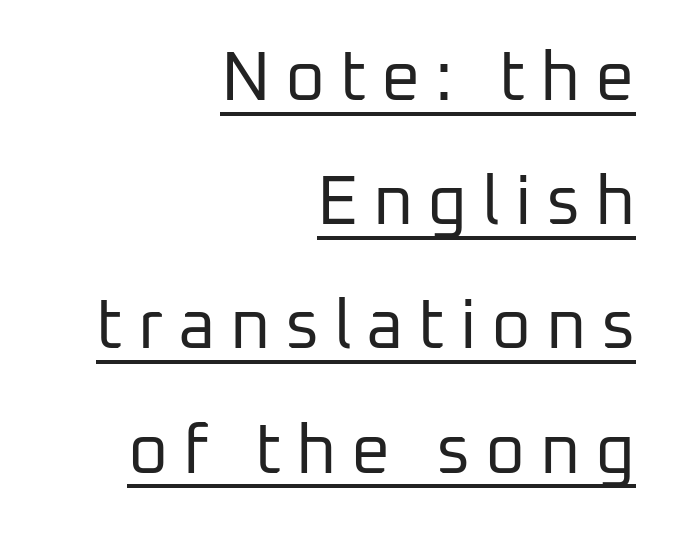
Is there an underline? Yes — a line sits under the letters. Stems and bowls with no extra thickness — not bold. Ascenders rise straight up at ninety degrees. The lines in this sample share a right terminus and differ only in where they begin. Observe the wide spacing: letters keep a clear distance from each other.
